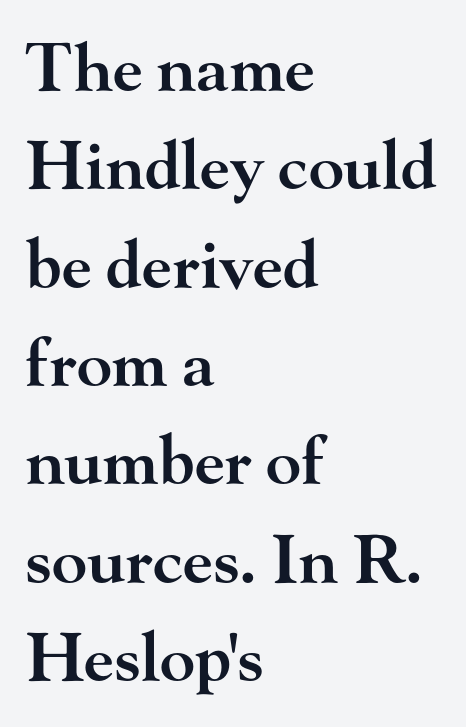
In CSS terms this would be text-align: left. Each glyph is drawn with semibold strokes, heavier than normal yet not fully bold. Is this a fixed-width face? No — the glyphs have proportional, varying widths. Style check: upright. The gap between lines stays unmarked. Is the letter spacing exaggerated? No — it looks like the ordinary default.
